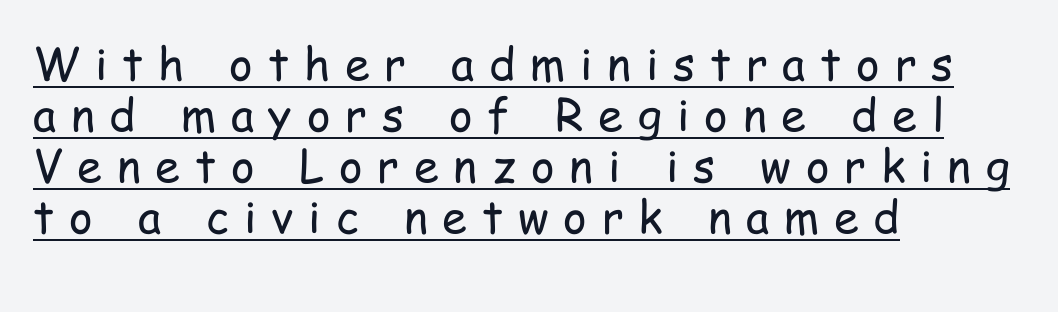
{"serif": "no", "italic": "no", "bold": "no", "weight": "regular", "width": "condensed", "stroke_contrast": "low", "x_height": "medium", "monospaced": "no", "underline": "yes", "align": "left", "line_spacing": "tight", "line_spacing_ratio": 1.13, "letter_spacing": "wide", "letter_spacing_em": 0.33, "glyph_px": 45}
